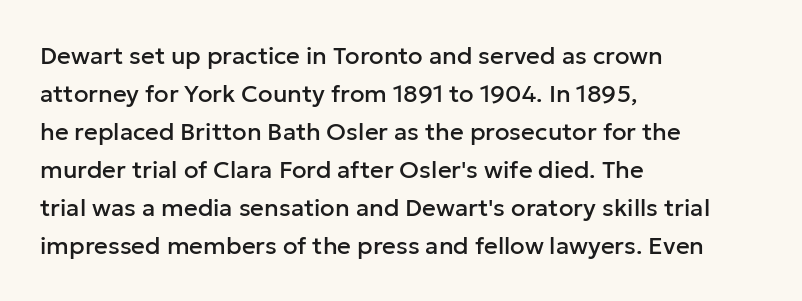
The specimen omits any rule beneath the text block's lines. Alignment: flush left. Italic? Not at all — the glyphs are vertical. The lines sit at an ordinary, default distance from one another. You could call the tracking neutral — neither tight nor loose.
